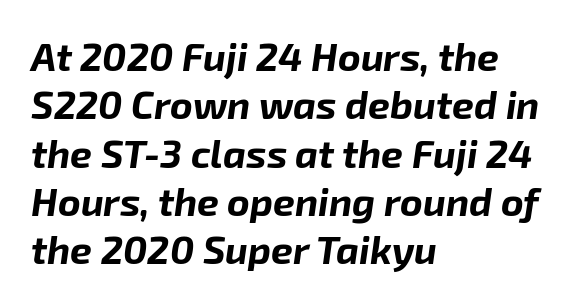
The image shows 39 px bold type, italic (leaning right); set left-aligned, line spacing 1.24x, normal letter spacing, not underlined; low stroke contrast and a medium x-height.
